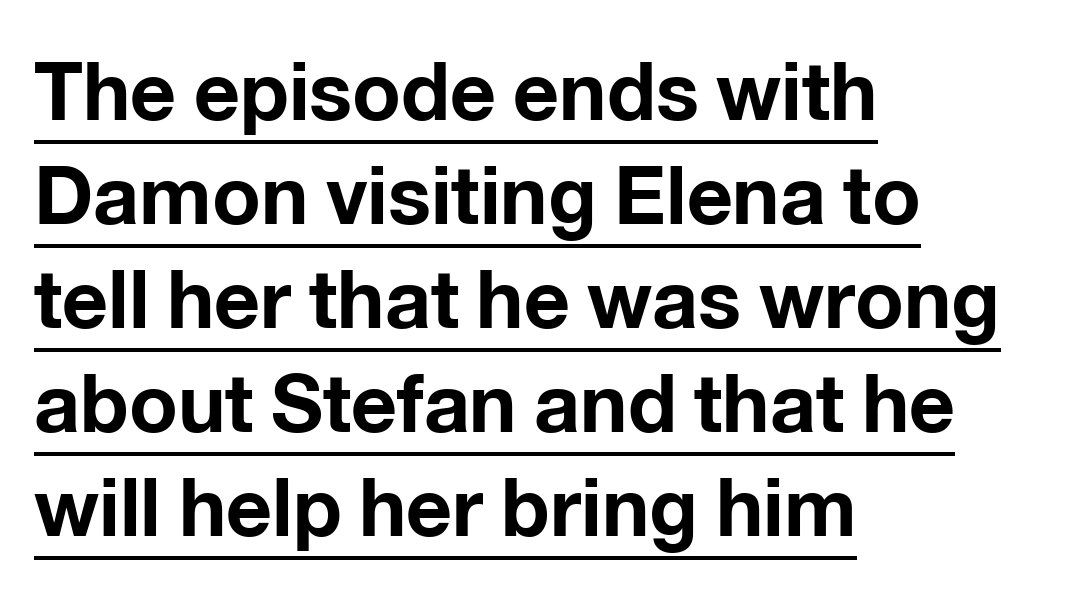
Observe the ordinary spacing: letters are neighbours, not strangers. A typographer would call this underscored text. Font category for this specimen: sans-serif. Varying glyph widths throughout — classic text-font behaviour. The ragged edge is on the right, which tells us the setting is flush left. Thick stems and heavy bowls — unmistakably bold.
